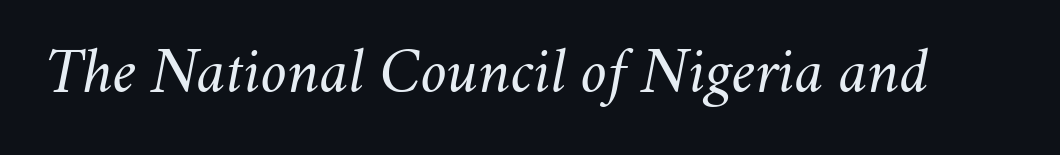
{"italic": "yes", "lean": "right", "slant_degrees": 11, "bold": "no", "weight": "regular", "width": "normal", "stroke_contrast": "medium", "x_height": "small", "monospaced": "no", "underline": "no", "letter_spacing": "normal", "letter_spacing_em": 0.0, "glyph_px": 64}
